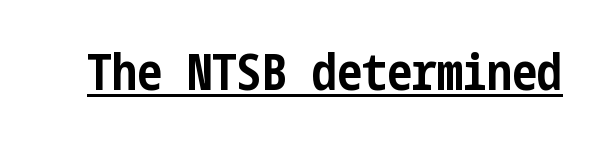
Q: Is the text bold? A: Yes.
Q: Is the text italic (slanted)? A: No, it is upright.
Q: Is the typeface a serif or a sans-serif typeface? A: Sans-serif.
Q: Is the text underlined? A: Yes.
Q: Is the spacing between letters normal or unusually wide? A: Normal.
Q: Width (condensed, normal, or wide)? A: Condensed.
Q: Stroke contrast? A: Low.
Q: x-height? A: Medium.
